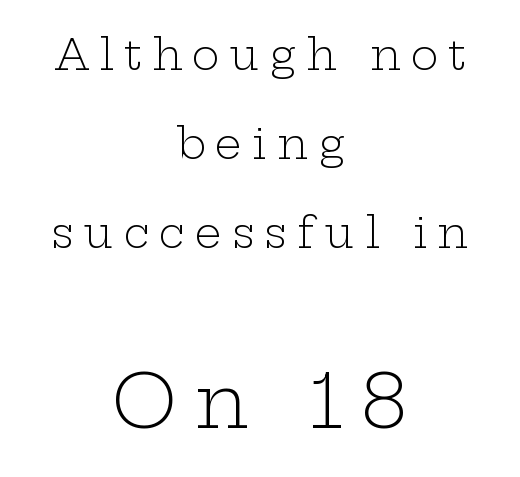
Q: Is the text bold? A: No.
Q: Is the text italic (slanted)? A: No, it is upright.
Q: Is the typeface a serif or a sans-serif typeface? A: Serif.
Q: Is the text underlined? A: No.
Q: How is the paragraph aligned? A: Centered.
Q: Is the spacing between letters normal or unusually wide? A: Unusually wide.
Q: Is the spacing between lines tight, normal or loose? A: Loose.
Q: Which block of text is set in a larger size, the first (top) or the second (bottom)? A: The second (bottom) one.
Q: Width (condensed, normal, or wide)? A: Wide.
Q: Stroke contrast? A: Low.
Q: x-height? A: Medium.
Q: Monospaced? A: No.
